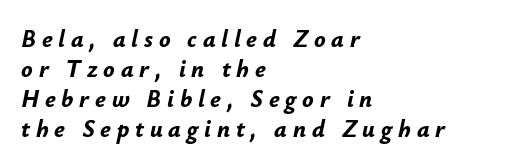
Q: Is the text bold? A: Yes.
Q: Is the text italic (slanted)? A: Yes, it leans right by about 12 degrees.
Q: Is the text underlined? A: No.
Q: How is the paragraph aligned? A: Left-aligned.
Q: Is the spacing between letters normal or unusually wide? A: Unusually wide.
Q: Is the spacing between lines tight, normal or loose? A: Normal.
